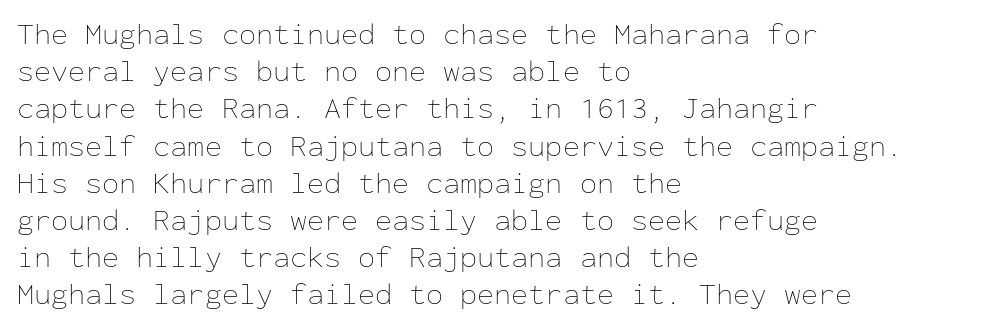
{"italic": "no", "bold": "no", "weight": "thin", "width": "normal", "stroke_contrast": "low", "x_height": "medium", "monospaced": "yes", "underline": "no", "align": "left", "line_spacing_ratio": 1.2, "letter_spacing": "normal", "letter_spacing_em": 0.0, "glyph_px": 31}
